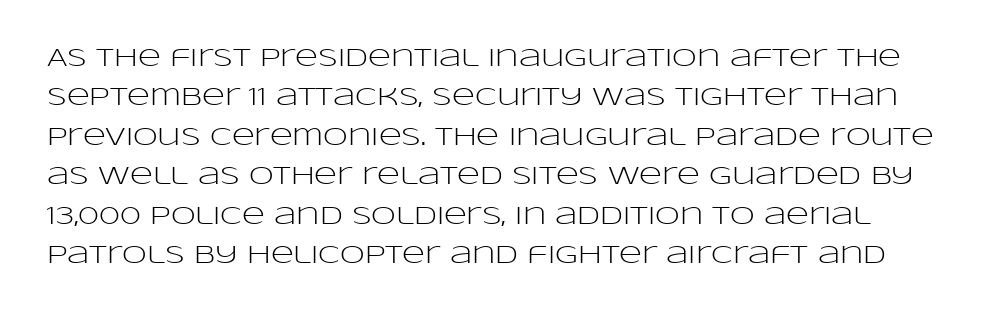
The image shows 25 px text type, upright; set normal line spacing (1.58x), normal letter spacing, not underlined.
